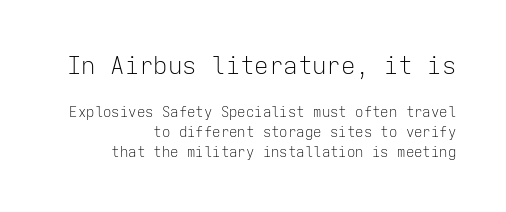
The image shows 24 px text type, upright; set right-aligned, normal line spacing (1.42x), normal letter spacing, not underlined; the first (top) block is 1.71x larger.
